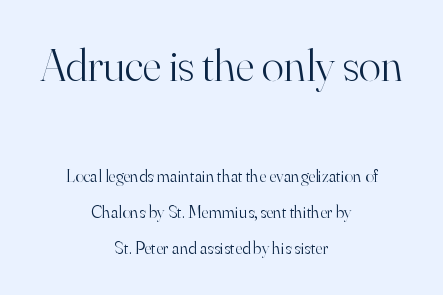
The initial chunk of copy outweighs the following chunk in type size. What kind of face is this? One with serifs. The type sits square on the baseline with zero lean. Glyph-to-glyph distance matches everyday printed text. Both edges are ragged and mirror each other, which tells us the setting is centered.
